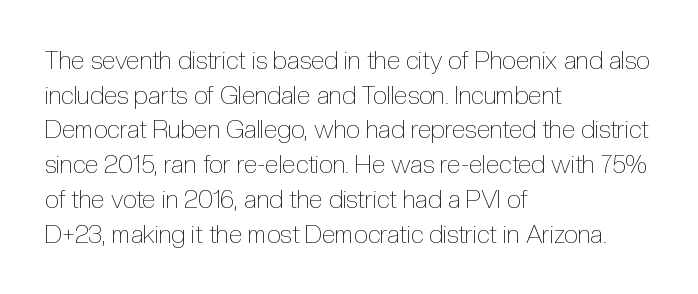
The image shows 25 px text type, upright; set left-aligned, normal line spacing (1.39x), normal letter spacing, not underlined.
